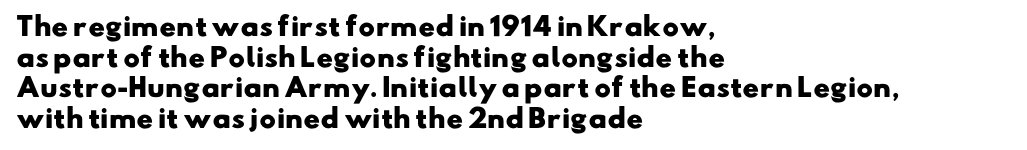
Q: Is the text bold? A: Yes.
Q: Is the text underlined? A: No.
Q: How is the paragraph aligned? A: Left-aligned.
Q: Is the spacing between letters normal or unusually wide? A: Normal.
